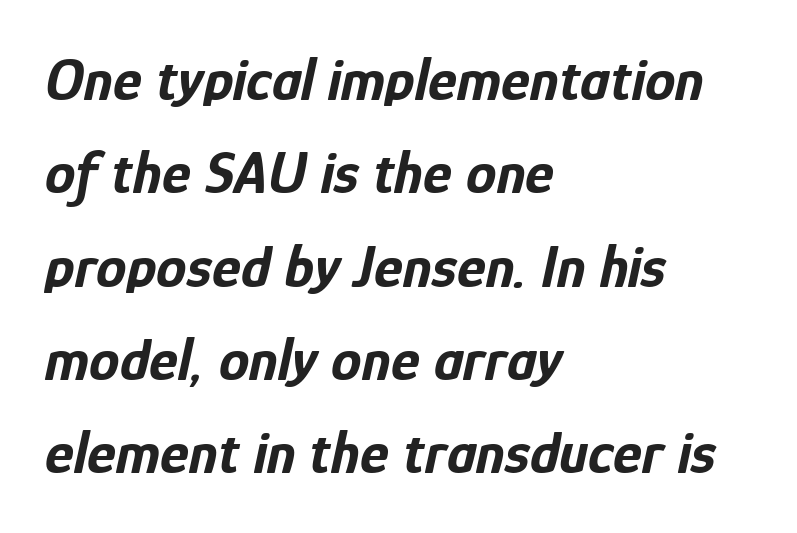
Tracking here is standard; glyphs follow each other at the usual distance. Notice how the passage keeps a crisp vertical edge on the left only. The rendering applies a slant to the glyphs. How heavy is the stroke? Heavy — this is a bold. What's the leading like? Ordinary, nothing unusual. The passage shown is not underscored anywhere.
